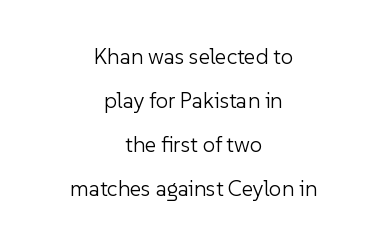
The image shows 22 px text type, upright; set centered, loose line spacing (2.0x), normal letter spacing, not underlined.
